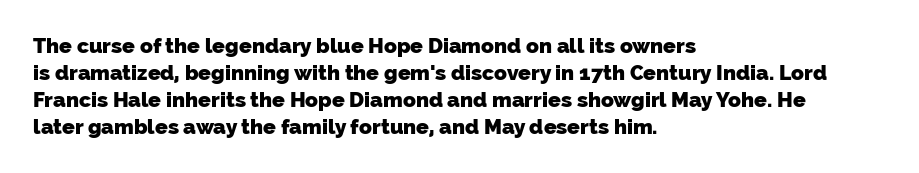
Q: Is the text bold? A: Yes.
Q: Is the text underlined? A: No.
Q: How is the paragraph aligned? A: Left-aligned.
Q: Is the spacing between letters normal or unusually wide? A: Normal.
Q: Is the spacing between lines tight, normal or loose? A: Normal.
